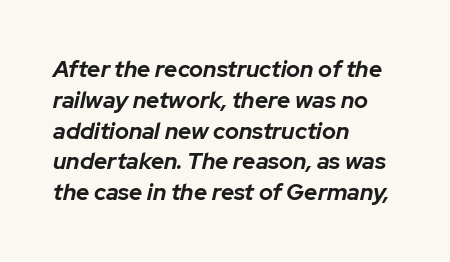
Reading down the block, your eye returns to a fixed left position each line. Slanted lettering throughout. Each word holds together tightly as a unit, with standard inter-letter gaps. Words float on clear page, feet unadorned. Whoever set this chose a conventional vertical rhythm. Typesetter's note: full bold, strokes at maximum text heaviness.
